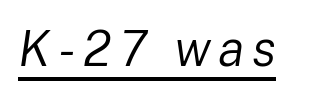
Q: Is the text bold? A: No.
Q: Is the text italic (slanted)? A: Yes, it leans right by about 8 degrees.
Q: Is the text underlined? A: Yes.
Q: Width (condensed, normal, or wide)? A: Normal.
Q: Stroke contrast? A: Low.
Q: x-height? A: Medium.
Q: Monospaced? A: No.
